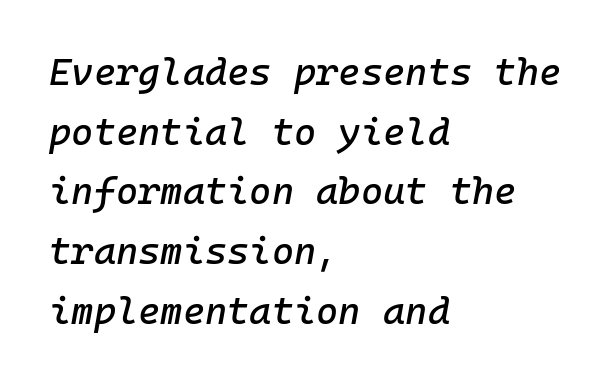
Q: Is the text italic (slanted)? A: Yes, it leans right by about 10 degrees.
Q: Is the text underlined? A: No.
Q: How is the paragraph aligned? A: Left-aligned.
Q: Is the spacing between letters normal or unusually wide? A: Normal.
Q: Is the spacing between lines tight, normal or loose? A: Normal.
Q: Width (condensed, normal, or wide)? A: Normal.
Q: Stroke contrast? A: Low.
Q: x-height? A: Medium.
Q: Monospaced? A: Yes.
